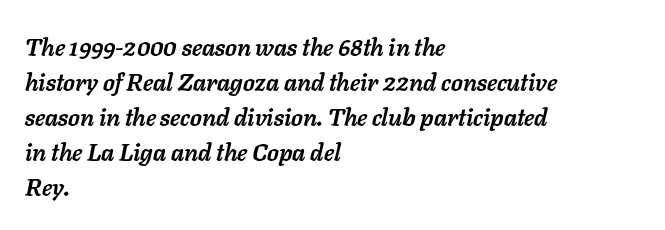
{"italic": "yes", "lean": "right", "slant_degrees": 11, "bold": "yes", "underline": "no", "align": "left", "line_spacing": "normal", "line_spacing_ratio": 1.46, "letter_spacing": "normal", "letter_spacing_em": 0.0, "glyph_px": 24}
